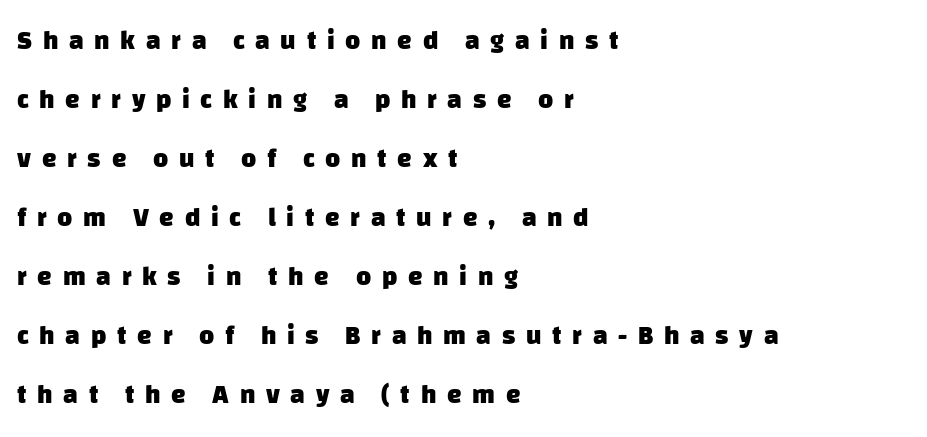
{"bold": "yes", "underline": "no", "align": "left", "line_spacing": "loose", "line_spacing_ratio": 2.27, "letter_spacing": "wide", "letter_spacing_em": 0.41, "glyph_px": 26}
